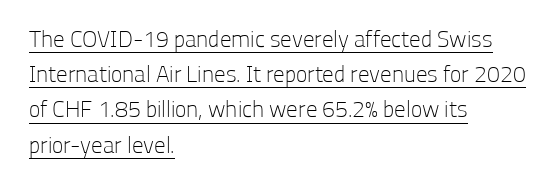
Q: Is the text bold? A: No.
Q: Is the text italic (slanted)? A: No, it is upright.
Q: Is the text underlined? A: Yes.
Q: How is the paragraph aligned? A: Left-aligned.
Q: Is the spacing between letters normal or unusually wide? A: Normal.
Q: Is the spacing between lines tight, normal or loose? A: Normal.
